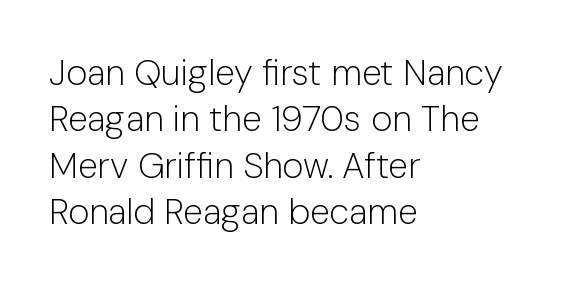
Q: Is the text bold? A: No.
Q: Is the text italic (slanted)? A: No, it is upright.
Q: Is the typeface a serif or a sans-serif typeface? A: Sans-serif.
Q: Is the text underlined? A: No.
Q: How is the paragraph aligned? A: Left-aligned.
Q: Is the spacing between letters normal or unusually wide? A: Normal.
Q: Is the spacing between lines tight, normal or loose? A: Normal.
Q: Width (condensed, normal, or wide)? A: Normal.
Q: Stroke contrast? A: Low.
Q: x-height? A: Medium.
Q: Monospaced? A: No.
